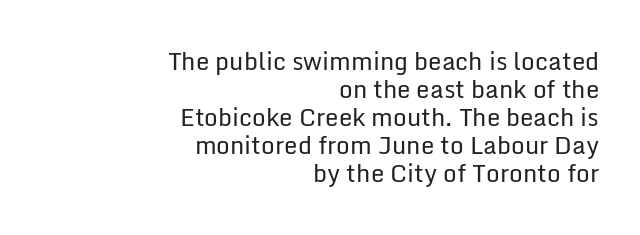
These glyphs show unthickened strokes, regular width or finer. The rendering keeps characters at their native spacing. Each line ends at the same right margin while the left side varies. The type sits square on the baseline with zero lean. Check the space under the baseline: it is left empty.
